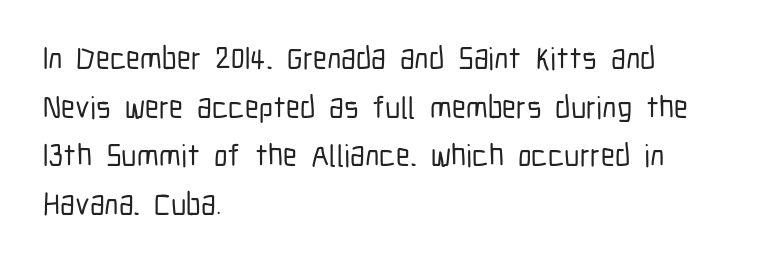
The image shows 31 px condensed sans-serif type, upright; set left-aligned, normal line spacing (1.57x), normal letter spacing, not underlined; low stroke contrast and a medium x-height.
